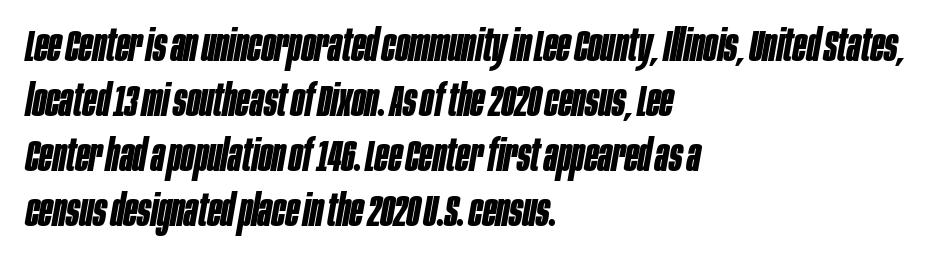
{"italic": "yes", "lean": "right", "slant_degrees": 10, "bold": "yes", "weight": "bold", "width": "condensed", "stroke_contrast": "low", "x_height": "large", "monospaced": "no", "underline": "no", "align": "left", "line_spacing": "normal", "line_spacing_ratio": 1.25, "letter_spacing": "normal", "letter_spacing_em": 0.0, "glyph_px": 44}
